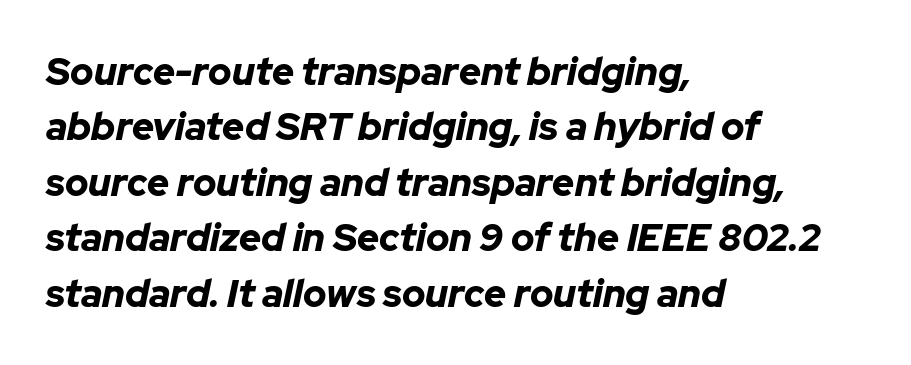
{"italic": "yes", "lean": "right", "slant_degrees": 12, "bold": "yes", "weight": "bold", "width": "normal", "stroke_contrast": "low", "x_height": "medium", "monospaced": "no", "underline": "no", "align": "left", "line_spacing": "normal", "line_spacing_ratio": 1.46, "letter_spacing": "normal", "letter_spacing_em": 0.0, "glyph_px": 38}
